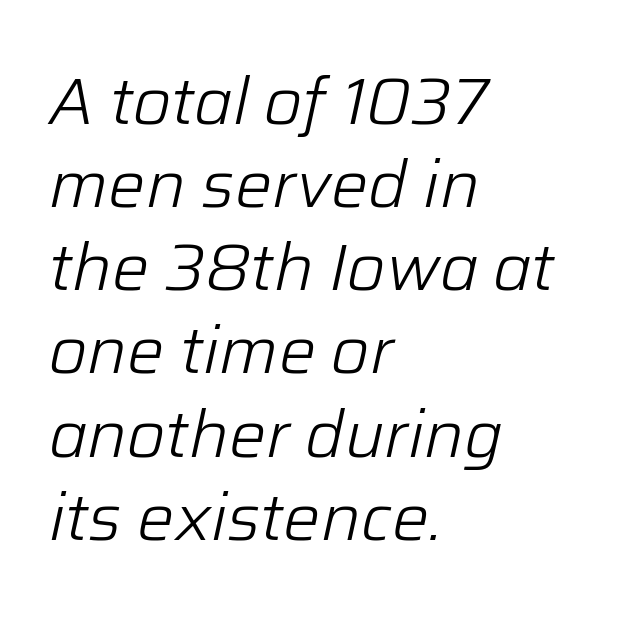
{"italic": "yes", "lean": "right", "slant_degrees": 12, "bold": "no", "weight": "light", "width": "normal", "stroke_contrast": "low", "x_height": "medium", "monospaced": "no", "underline": "no", "align": "left", "line_spacing": "normal", "line_spacing_ratio": 1.26, "letter_spacing": "normal", "letter_spacing_em": 0.0, "glyph_px": 66}
